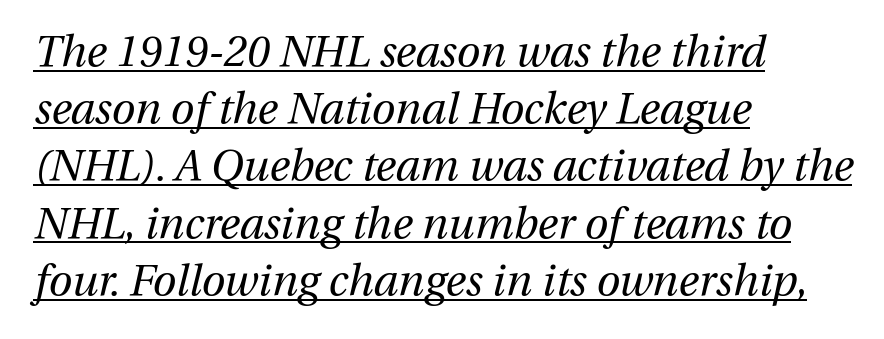
Summary of vertical rhythm: regular, with standard interline spacing. The setting favours the left margin, as ordinary paragraphs usually do. Letters have the restrained weight of plain body copy at most. You can tell it's italic because the verticals aren't actually vertical.
